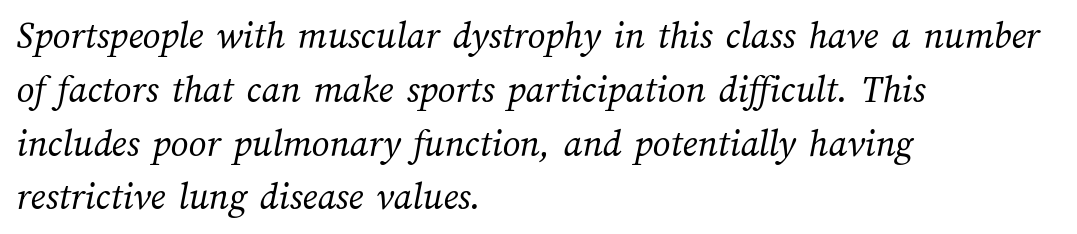
The image shows 39 px regular-weight type; set left-aligned, normal line spacing (1.38x), normal letter spacing, not underlined; medium stroke contrast and a medium x-height.
